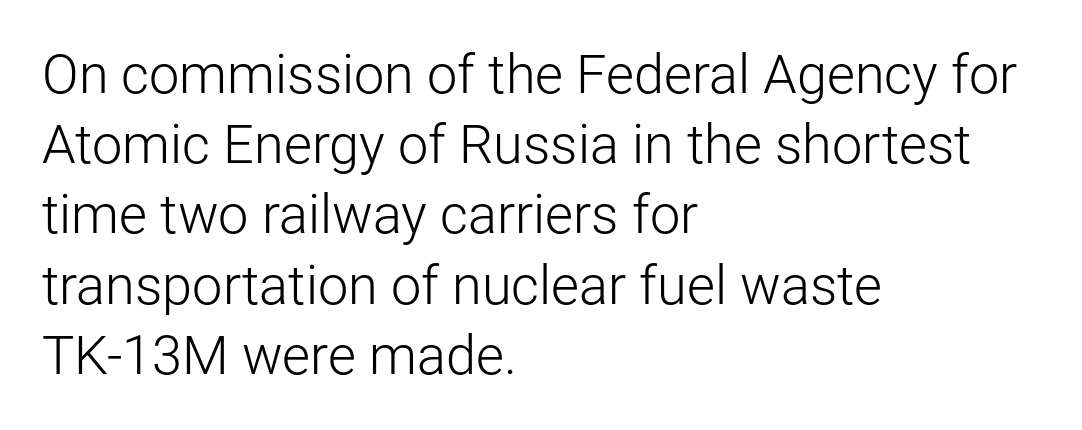
The image shows 54 px light sans-serif type, upright; set left-aligned, normal line spacing (1.3x), normal letter spacing, not underlined; low stroke contrast and a medium x-height.
